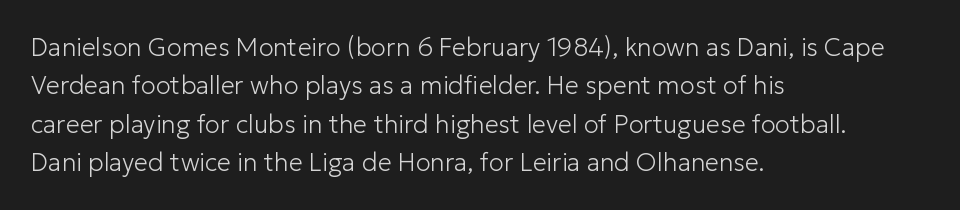
This sample uses an upright cut, with every glyph sitting square on the baseline. The string is rendered with underlining switched off. Tracking value appears to be zero — textbook default spacing. The lines in this sample share a left origin and differ only in where they stop. Vertical spacing — default.
